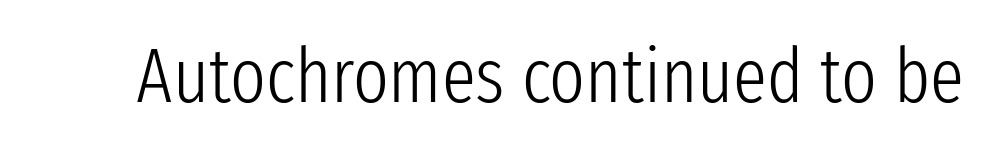
The gaps between neighbouring characters are ordinary and unremarkable. Posture: upright roman. The strokes are not fattened; the text isn't bold. Underlining? Definitely not there.
